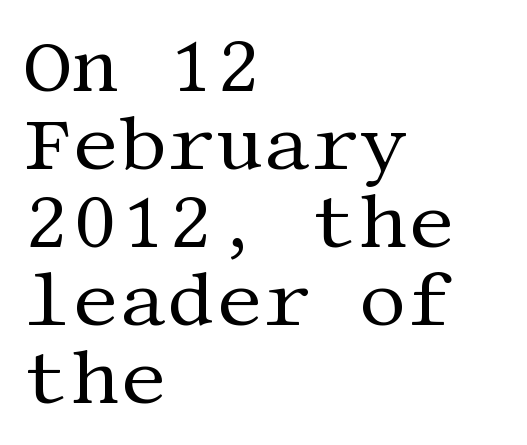
Q: Is the text bold? A: No.
Q: Is the text italic (slanted)? A: No, it is upright.
Q: Is the typeface a serif or a sans-serif typeface? A: Serif.
Q: Is the text underlined? A: No.
Q: How is the paragraph aligned? A: Left-aligned.
Q: Is the spacing between letters normal or unusually wide? A: Normal.
Q: Is the spacing between lines tight, normal or loose? A: Tight.
Q: Width (condensed, normal, or wide)? A: Normal.
Q: Stroke contrast? A: Medium.
Q: x-height? A: Large.
